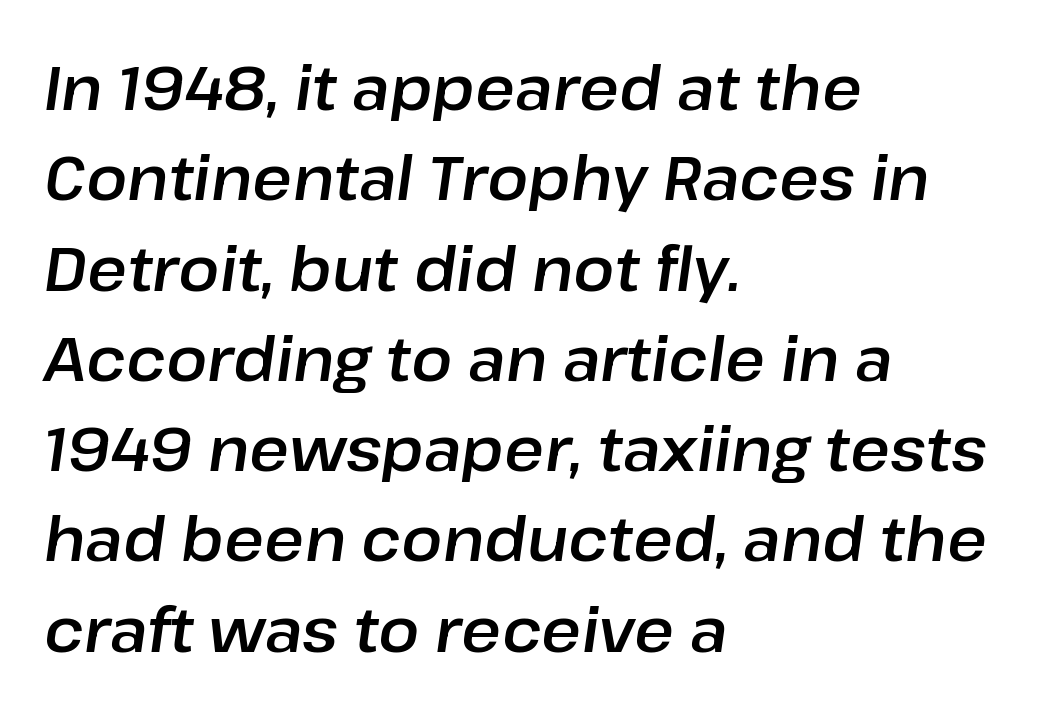
Q: Is the text italic (slanted)? A: Yes, it leans right by about 8 degrees.
Q: Is the text underlined? A: No.
Q: How is the paragraph aligned? A: Left-aligned.
Q: Is the spacing between letters normal or unusually wide? A: Normal.
Q: Is the spacing between lines tight, normal or loose? A: Normal.
Q: Width (condensed, normal, or wide)? A: Normal.
Q: Stroke contrast? A: Low.
Q: x-height? A: Medium.
Q: Monospaced? A: No.
